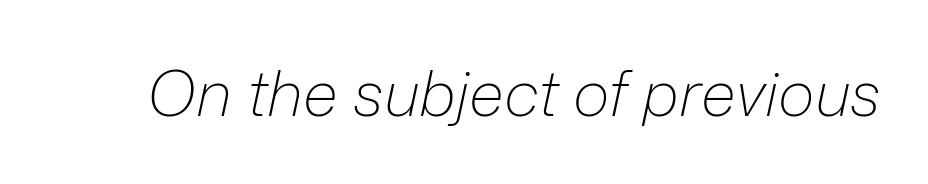
{"italic": "yes", "lean": "right", "slant_degrees": 12, "bold": "no", "weight": "light", "width": "normal", "stroke_contrast": "low", "x_height": "medium", "monospaced": "no", "underline": "no", "letter_spacing": "normal", "letter_spacing_em": 0.0, "glyph_px": 63}
